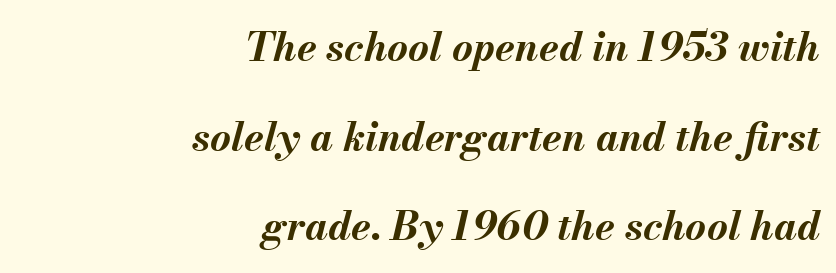
The rendering anchors every line to the right-hand side. Letter spacing: default. Slanted lettering throughout. The typesetting leans heavy: a genuine bold. The rendering uses a large line-height, opening up the rows. Here the designer chose a conventional face with non-uniform glyph widths.
